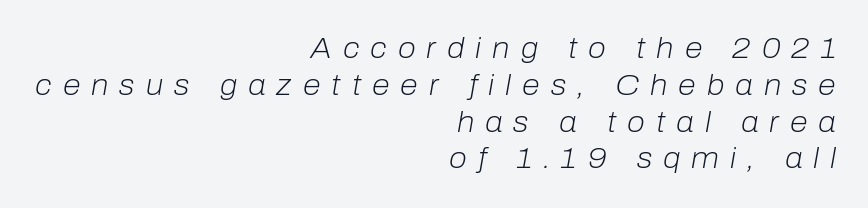
Q: Is the text bold? A: No.
Q: Is the text italic (slanted)? A: Yes, it leans right by about 10 degrees.
Q: Is the text underlined? A: No.
Q: How is the paragraph aligned? A: Right-aligned.
Q: Is the spacing between letters normal or unusually wide? A: Unusually wide.
Q: Is the spacing between lines tight, normal or loose? A: Normal.
Q: Width (condensed, normal, or wide)? A: Normal.
Q: Stroke contrast? A: Low.
Q: x-height? A: Medium.
Q: Monospaced? A: No.
